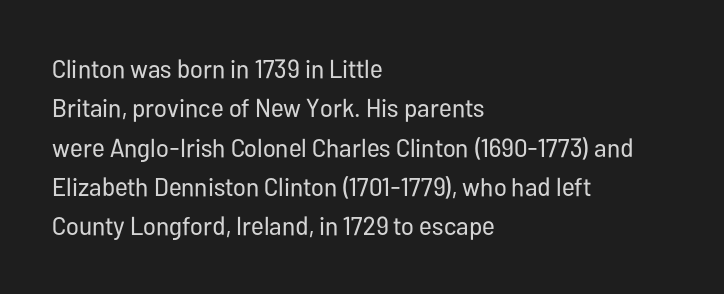
Q: Is the text bold? A: No.
Q: Is the text italic (slanted)? A: No, it is upright.
Q: Is the text underlined? A: No.
Q: How is the paragraph aligned? A: Left-aligned.
Q: Is the spacing between letters normal or unusually wide? A: Normal.
Q: Is the spacing between lines tight, normal or loose? A: Normal.
